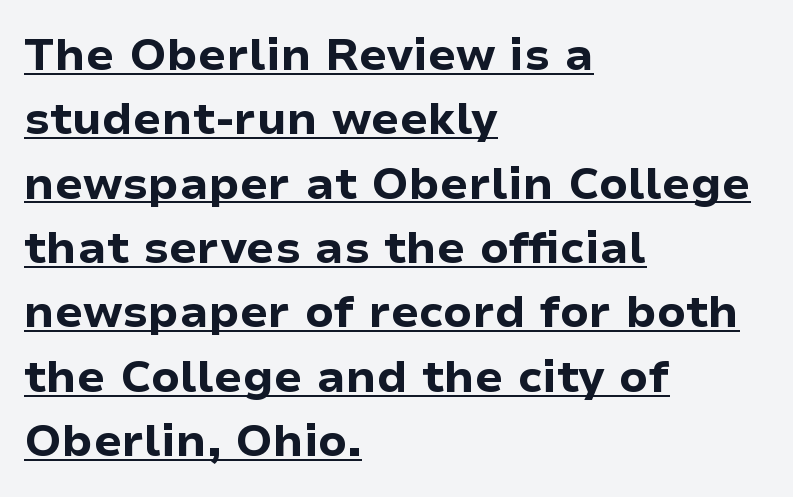
Q: Is the text bold? A: Yes.
Q: Is the text italic (slanted)? A: No, it is upright.
Q: Is the typeface a serif or a sans-serif typeface? A: Sans-serif.
Q: Is the text underlined? A: Yes.
Q: How is the paragraph aligned? A: Left-aligned.
Q: Is the spacing between letters normal or unusually wide? A: Normal.
Q: Is the spacing between lines tight, normal or loose? A: Normal.
Q: Width (condensed, normal, or wide)? A: Normal.
Q: Stroke contrast? A: Low.
Q: x-height? A: Medium.
Q: Monospaced? A: No.
